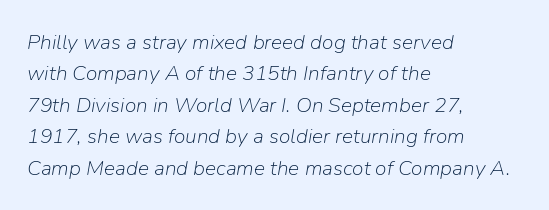
Would a proofreader flag this as italicized? Yes. Vertically, the passage feels balanced, rows spaced as you'd expect. Short and long lines alike share a common starting point at left. The type is set solid horizontally, with unmodified tracking.
